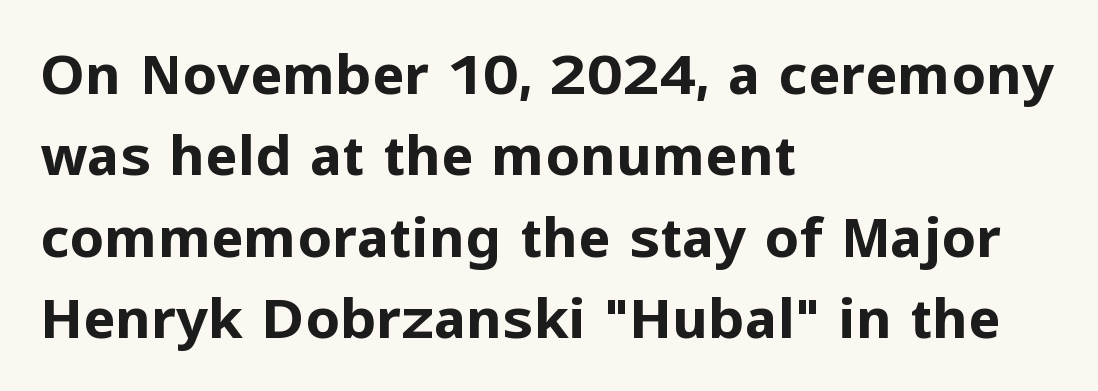
Q: Is the text bold? A: Yes.
Q: Is the text italic (slanted)? A: No, it is upright.
Q: Is the typeface a serif or a sans-serif typeface? A: Sans-serif.
Q: Is the text underlined? A: No.
Q: How is the paragraph aligned? A: Left-aligned.
Q: Is the spacing between letters normal or unusually wide? A: Normal.
Q: Is the spacing between lines tight, normal or loose? A: Normal.
Q: Width (condensed, normal, or wide)? A: Normal.
Q: Stroke contrast? A: Low.
Q: x-height? A: Medium.
Q: Monospaced? A: No.
